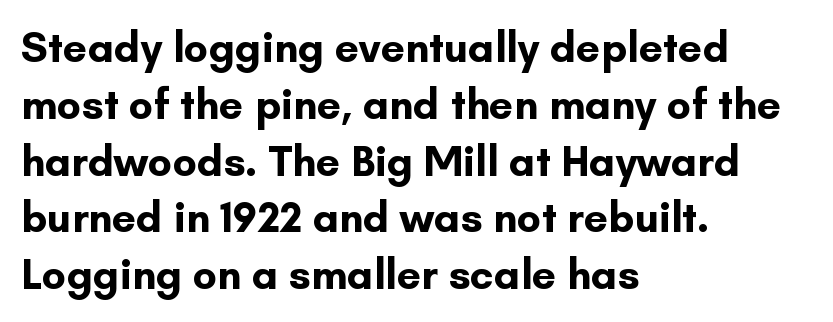
The vertical gap from one line to the next is medium. Unlike a traditional serif, this face leaves its strokes unadorned. Does extra space separate the letters? No, they use regular spacing. Each letter keeps its own natural width here, so spacing adapts to shape.
